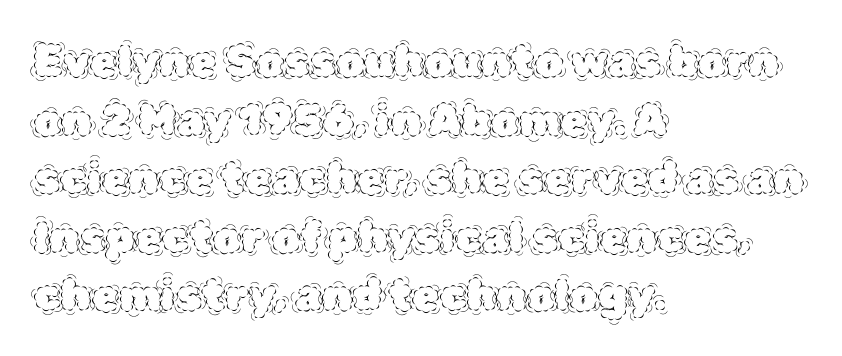
{"italic": "no", "bold": "no", "weight": "thin", "width": "normal", "x_height": "large", "monospaced": "no", "underline": "no", "align": "left", "line_spacing": "normal", "line_spacing_ratio": 1.33, "letter_spacing": "normal", "letter_spacing_em": 0.0, "glyph_px": 44}
